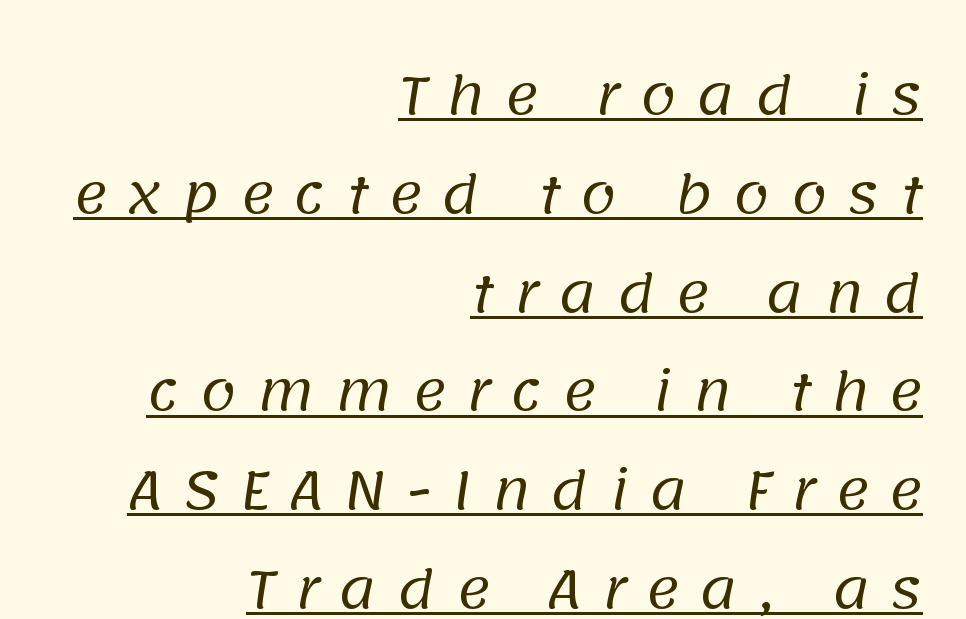
{"serif": "no", "bold": "no", "weight": "regular", "width": "normal", "stroke_contrast": "low", "x_height": "large", "monospaced": "no", "underline": "yes", "align": "right", "line_spacing": "loose", "line_spacing_ratio": 1.9, "letter_spacing": "wide", "letter_spacing_em": 0.38, "glyph_px": 52}
